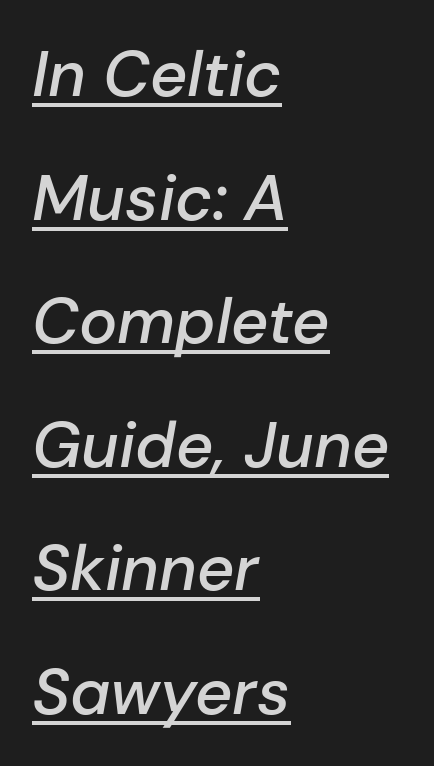
{"italic": "yes", "lean": "right", "slant_degrees": 10, "bold": "semi", "weight": "semibold", "width": "normal", "stroke_contrast": "low", "x_height": "medium", "monospaced": "no", "underline": "yes", "align": "left", "line_spacing": "loose", "line_spacing_ratio": 1.93, "letter_spacing": "normal", "letter_spacing_em": 0.0, "glyph_px": 64}
